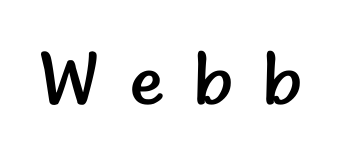
The image shows 74 px regular-weight sans-serif type, upright; set unusually wide letter spacing (+0.42 em), not underlined; low stroke contrast and a small x-height.
